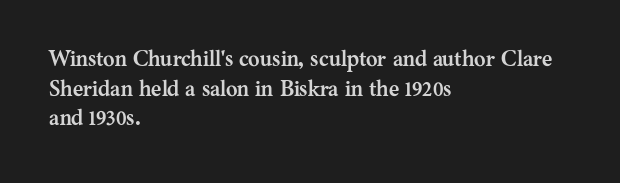
The image shows 22 px bold type, upright; set left-aligned, normal line spacing (1.35x), normal letter spacing, not underlined.
